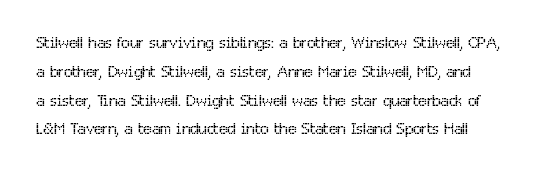
Nobody touched the tracking dial on this one. The face looks like a standard text weight, possibly lighter. Nobody drew a line under any word here. Reading down the column, the eye jumps a familiar distance to each next line. The letters stand upright; this is a roman face.
